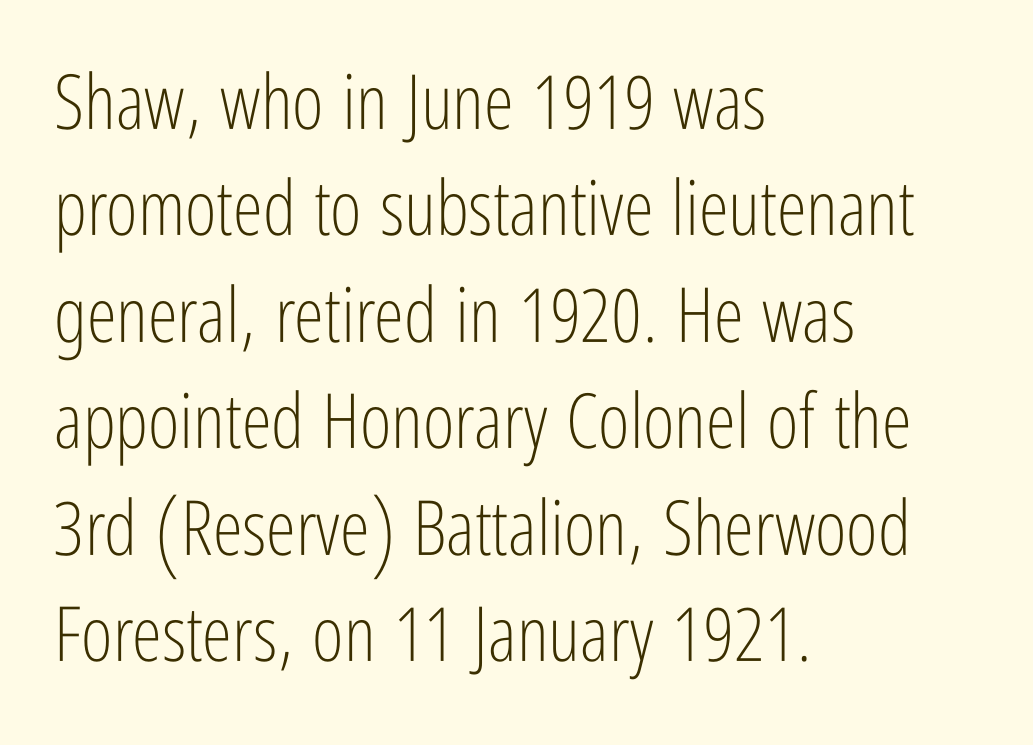
{"serif": "no", "italic": "no", "bold": "no", "weight": "light", "width": "condensed", "stroke_contrast": "low", "x_height": "medium", "monospaced": "no", "underline": "no", "align": "left", "line_spacing": "normal", "line_spacing_ratio": 1.4, "letter_spacing": "normal", "letter_spacing_em": 0.0, "glyph_px": 76}
